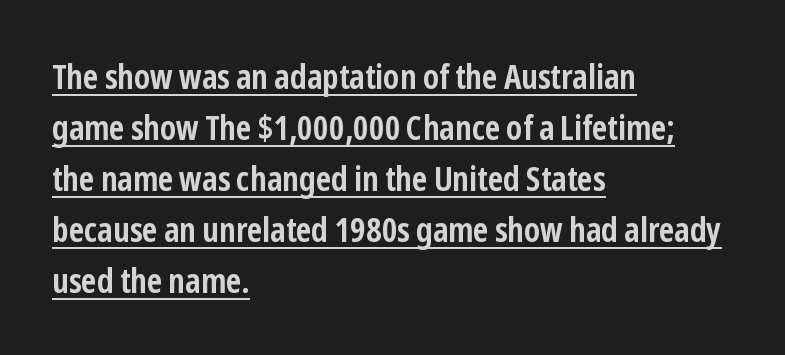
Q: Is the text bold? A: Yes.
Q: Is the text italic (slanted)? A: No, it is upright.
Q: Is the typeface a serif or a sans-serif typeface? A: Sans-serif.
Q: Is the text underlined? A: Yes.
Q: How is the paragraph aligned? A: Left-aligned.
Q: Is the spacing between letters normal or unusually wide? A: Normal.
Q: Is the spacing between lines tight, normal or loose? A: Normal.
Q: Width (condensed, normal, or wide)? A: Condensed.
Q: Stroke contrast? A: Low.
Q: x-height? A: Medium.
Q: Monospaced? A: No.
